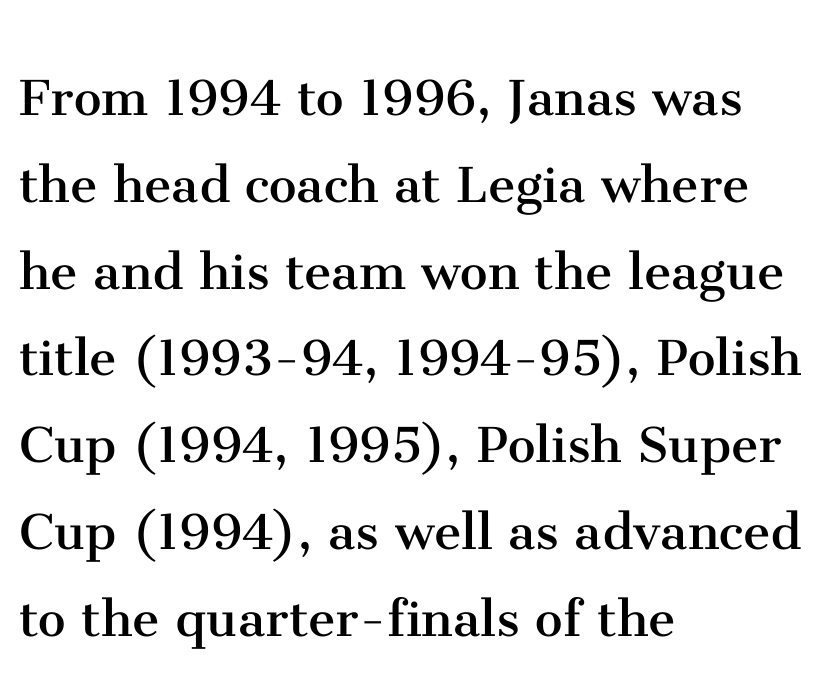
Q: Is the text bold? A: No.
Q: Is the text italic (slanted)? A: No, it is upright.
Q: Is the typeface a serif or a sans-serif typeface? A: Serif.
Q: Is the text underlined? A: No.
Q: How is the paragraph aligned? A: Left-aligned.
Q: Is the spacing between letters normal or unusually wide? A: Normal.
Q: Is the spacing between lines tight, normal or loose? A: Normal.
Q: Width (condensed, normal, or wide)? A: Normal.
Q: Stroke contrast? A: Medium.
Q: x-height? A: Medium.
Q: Monospaced? A: No.
